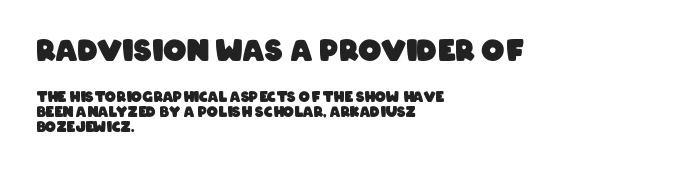
{"serif": "no", "bold": "yes", "weight": "heavy", "width": "condensed", "stroke_contrast": "low", "x_height": "large", "monospaced": "no", "underline": "no", "align": "left", "line_spacing": "tight", "line_spacing_ratio": 1.06, "letter_spacing": "normal", "letter_spacing_em": 0.0, "larger_block": "first", "size_ratio": 2.07, "glyph_px": 29}
